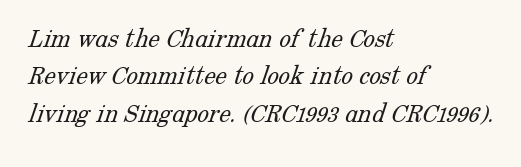
The image shows 29 px light serif type; set left-aligned, normal line spacing (1.29x), normal letter spacing, not underlined; low stroke contrast and a medium x-height.
